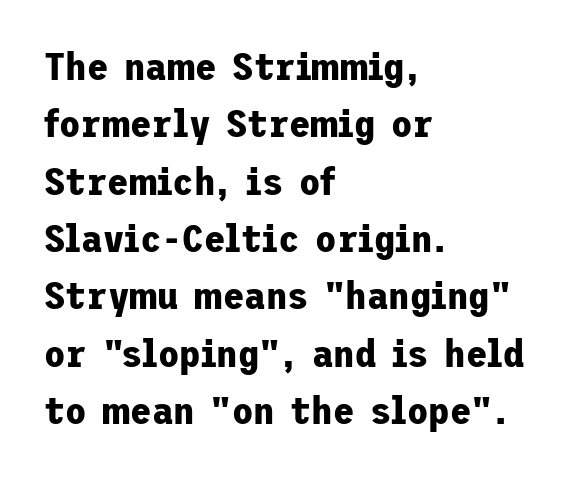
Q: Is the text bold? A: Yes.
Q: Is the text italic (slanted)? A: No, it is upright.
Q: Is the typeface a serif or a sans-serif typeface? A: Sans-serif.
Q: Is the text underlined? A: No.
Q: How is the paragraph aligned? A: Left-aligned.
Q: Is the spacing between letters normal or unusually wide? A: Normal.
Q: Is the spacing between lines tight, normal or loose? A: Normal.
Q: Width (condensed, normal, or wide)? A: Normal.
Q: Stroke contrast? A: Low.
Q: x-height? A: Medium.
